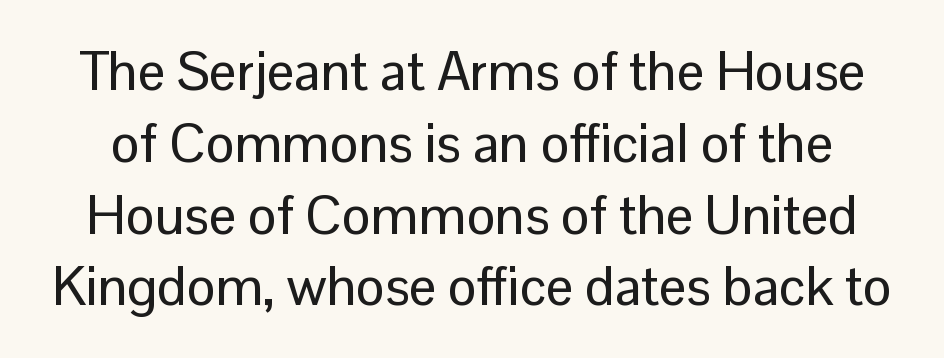
{"serif": "no", "italic": "no", "width": "normal", "stroke_contrast": "low", "x_height": "medium", "monospaced": "no", "underline": "no", "line_spacing": "normal", "line_spacing_ratio": 1.33, "letter_spacing": "normal", "letter_spacing_em": 0.0, "glyph_px": 54}
